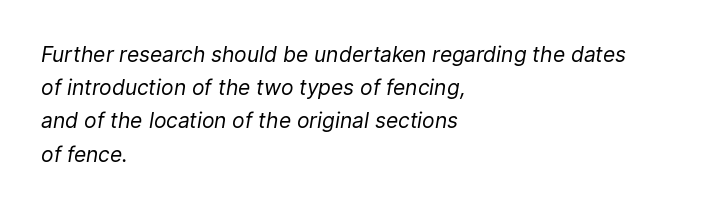
Q: Is the text bold? A: No.
Q: Is the text italic (slanted)? A: Yes, it leans right by about 9 degrees.
Q: Is the text underlined? A: No.
Q: How is the paragraph aligned? A: Left-aligned.
Q: Is the spacing between letters normal or unusually wide? A: Normal.
Q: Is the spacing between lines tight, normal or loose? A: Normal.
